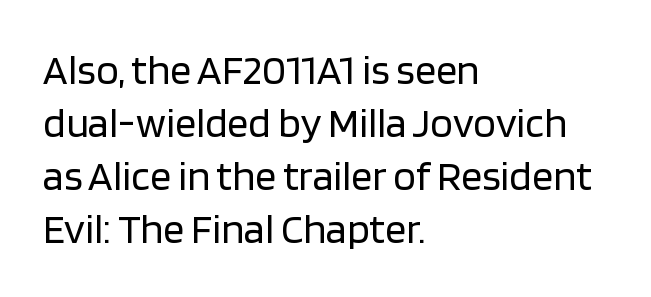
Q: Is the text bold? A: No.
Q: Is the text italic (slanted)? A: No, it is upright.
Q: Is the typeface a serif or a sans-serif typeface? A: Sans-serif.
Q: Is the text underlined? A: No.
Q: How is the paragraph aligned? A: Left-aligned.
Q: Is the spacing between letters normal or unusually wide? A: Normal.
Q: Is the spacing between lines tight, normal or loose? A: Normal.
Q: Width (condensed, normal, or wide)? A: Normal.
Q: Stroke contrast? A: Low.
Q: x-height? A: Large.
Q: Monospaced? A: No.
